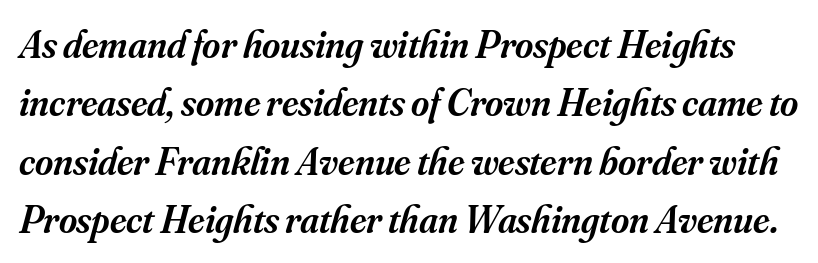
The image shows 39 px semibold serif type, italic (leaning right); set normal line spacing (1.5x), normal letter spacing, not underlined; medium stroke contrast and a small x-height.
